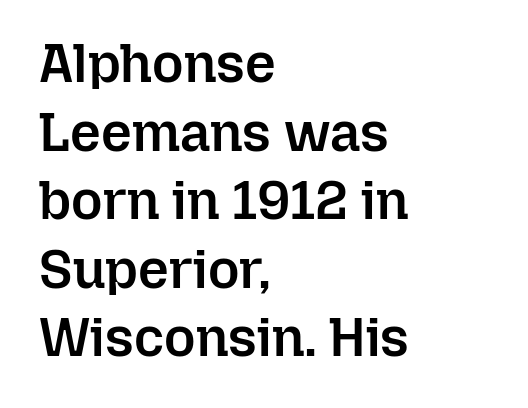
The characters look somewhat weighty, a semibold short of true bold. Note the varied advance widths — an 'i' is clearly narrower than an 'm'. The paragraph shown leans on its left margin. Style check: upright. Whoever set this chose a conventional vertical rhythm.
